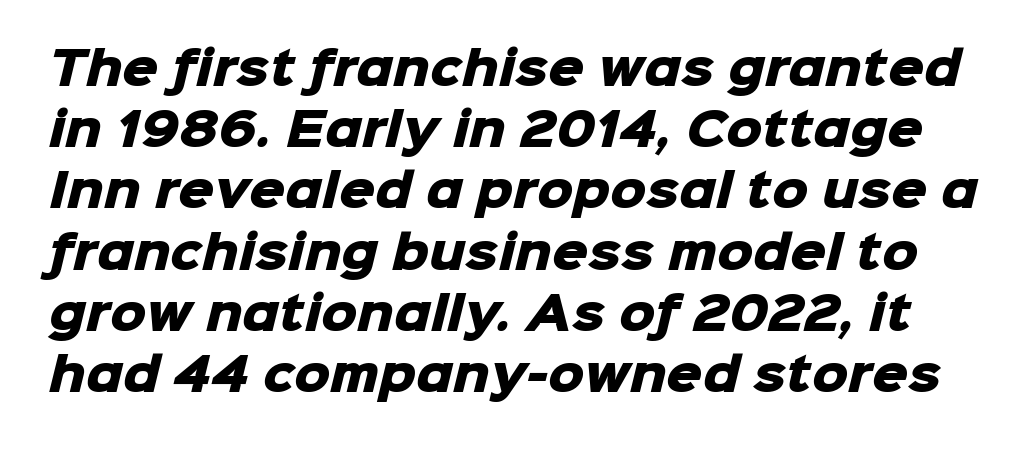
Q: Is the text bold? A: Yes.
Q: Is the typeface a serif or a sans-serif typeface? A: Sans-serif.
Q: Is the text underlined? A: No.
Q: Is the spacing between letters normal or unusually wide? A: Normal.
Q: Is the spacing between lines tight, normal or loose? A: Normal.
Q: Width (condensed, normal, or wide)? A: Normal.
Q: Stroke contrast? A: Low.
Q: x-height? A: Medium.
Q: Monospaced? A: No.
